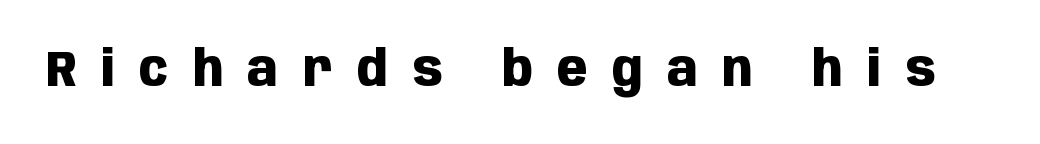
Heavy, bold letterforms. The passage shown is typed in a proportional face where columns would drift. The text was rendered using a sans face with plain stroke endings. This is roman type, the default non-slanted kind. Letter spacing: wide. The glyphs are unaccompanied by any horizontal stroke below them.
